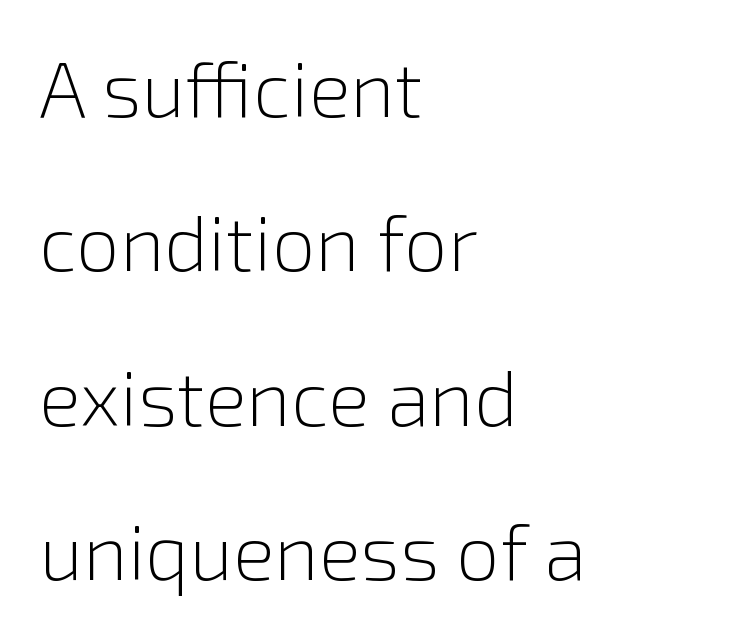
Line starts are locked; line ends wander. Stroke terminals: plain, sans-serif. Inter-character spacing is left at the font's built-in metrics. No heavy texture on the line: the type isn't bold. This sample has the flowing, uneven cadence of proportional lettering. The foot of each line stays bare and open.
